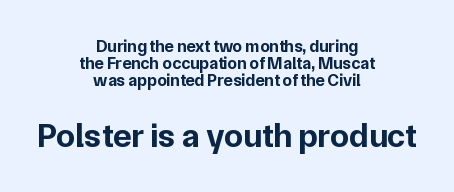
{"serif": "no", "italic": "no", "bold": "yes", "weight": "bold", "width": "normal", "stroke_contrast": "low", "x_height": "medium", "monospaced": "no", "underline": "no", "align": "center", "line_spacing": "tight", "line_spacing_ratio": 1.01, "letter_spacing": "normal", "letter_spacing_em": 0.0, "larger_block": "second", "size_ratio": 2.0, "glyph_px": 34}
